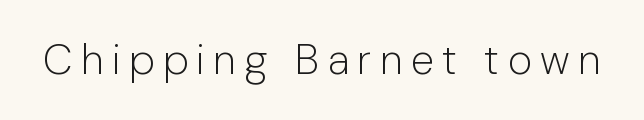
Q: Is the text bold? A: No.
Q: Is the text italic (slanted)? A: No, it is upright.
Q: Is the typeface a serif or a sans-serif typeface? A: Sans-serif.
Q: Is the text underlined? A: No.
Q: Is the spacing between letters normal or unusually wide? A: Unusually wide.
Q: Width (condensed, normal, or wide)? A: Normal.
Q: Stroke contrast? A: Low.
Q: x-height? A: Medium.
Q: Monospaced? A: No.
